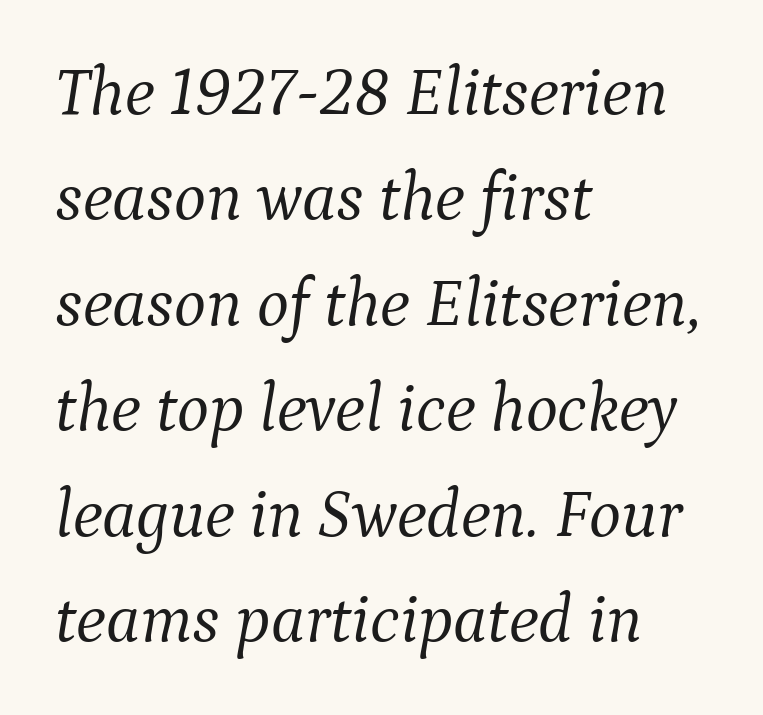
The image shows 68 px light serif type, italic (leaning right); set left-aligned, normal line spacing (1.55x), normal letter spacing, not underlined; medium stroke contrast and a medium x-height.
